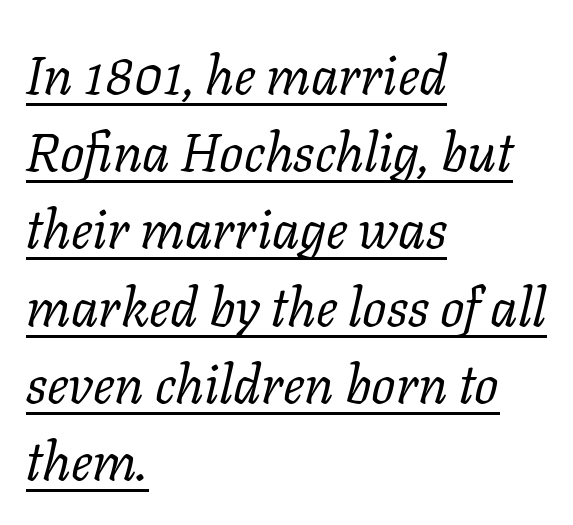
Q: Is the text bold? A: No.
Q: Is the text italic (slanted)? A: Yes, it leans right by about 11 degrees.
Q: Is the typeface a serif or a sans-serif typeface? A: Serif.
Q: Is the text underlined? A: Yes.
Q: How is the paragraph aligned? A: Left-aligned.
Q: Is the spacing between letters normal or unusually wide? A: Normal.
Q: Is the spacing between lines tight, normal or loose? A: Normal.
Q: Width (condensed, normal, or wide)? A: Normal.
Q: Stroke contrast? A: Low.
Q: x-height? A: Medium.
Q: Monospaced? A: No.
